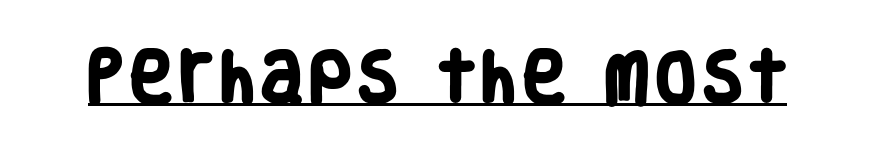
{"serif": "no", "bold": "yes", "weight": "heavy", "width": "condensed", "stroke_contrast": "low", "x_height": "large", "monospaced": "no", "underline": "yes", "glyph_px": 57}
